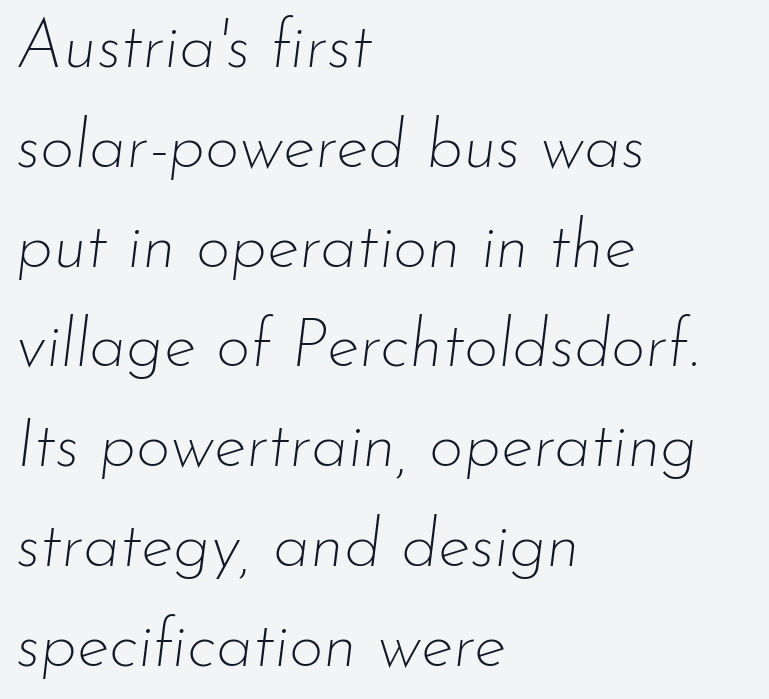
Q: Is the text bold? A: No.
Q: Is the text italic (slanted)? A: Yes, it leans right by about 7 degrees.
Q: Is the text underlined? A: No.
Q: How is the paragraph aligned? A: Left-aligned.
Q: Is the spacing between letters normal or unusually wide? A: Normal.
Q: Is the spacing between lines tight, normal or loose? A: Normal.
Q: Width (condensed, normal, or wide)? A: Normal.
Q: Stroke contrast? A: Low.
Q: x-height? A: Small.
Q: Monospaced? A: No.
